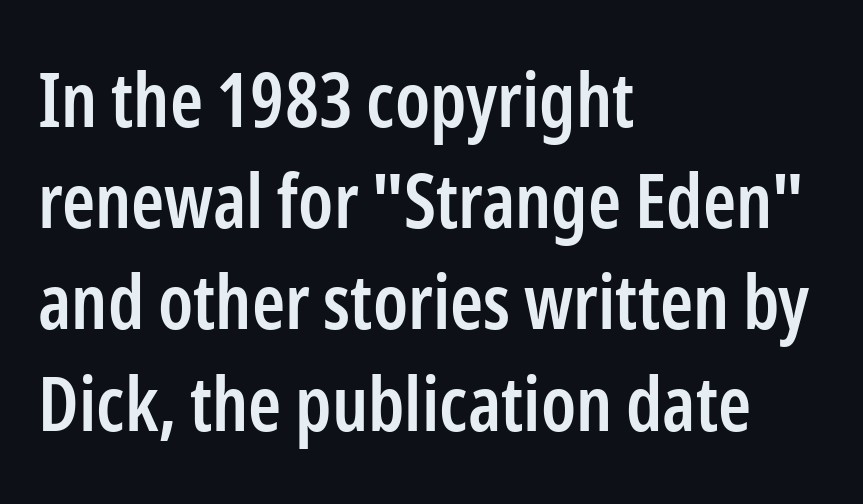
The image shows 75 px semibold, condensed sans-serif type, upright; set left-aligned, normal line spacing (1.35x), normal letter spacing, not underlined; low stroke contrast and a medium x-height.
